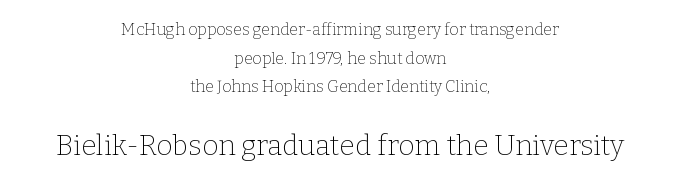
Q: Is the text bold? A: No.
Q: Is the text italic (slanted)? A: No, it is upright.
Q: Is the typeface a serif or a sans-serif typeface? A: Serif.
Q: Is the text underlined? A: No.
Q: How is the paragraph aligned? A: Centered.
Q: Is the spacing between letters normal or unusually wide? A: Normal.
Q: Which block of text is set in a larger size, the first (top) or the second (bottom)? A: The second (bottom) one.
Q: Width (condensed, normal, or wide)? A: Normal.
Q: Stroke contrast? A: Low.
Q: x-height? A: Medium.
Q: Monospaced? A: No.
